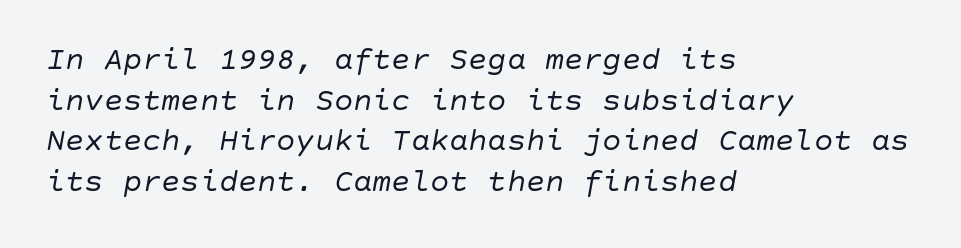
Vertical spacing — default. How are the letters spaced? Ordinarily, with no added tracking. Any mark beneath the type? The region is blank. The paragraph has a hard left edge and a soft right edge.
